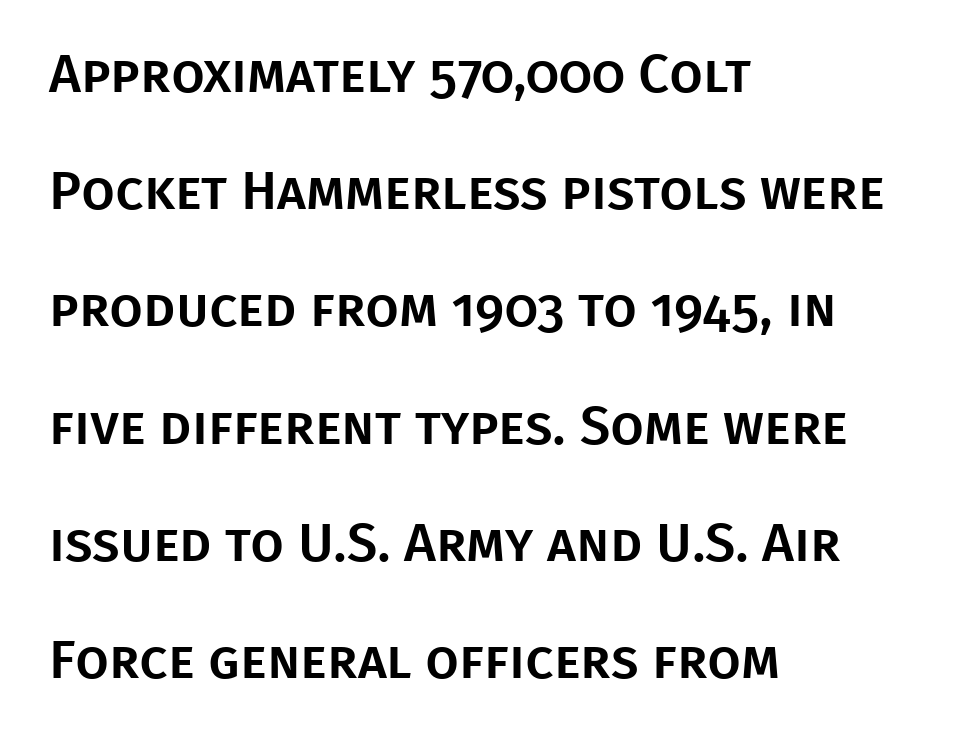
Q: Is the text italic (slanted)? A: No, it is upright.
Q: Is the typeface a serif or a sans-serif typeface? A: Sans-serif.
Q: Is the text underlined? A: No.
Q: How is the paragraph aligned? A: Left-aligned.
Q: Is the spacing between letters normal or unusually wide? A: Normal.
Q: Is the spacing between lines tight, normal or loose? A: Loose.
Q: Width (condensed, normal, or wide)? A: Normal.
Q: Stroke contrast? A: Low.
Q: x-height? A: Large.
Q: Monospaced? A: No.
